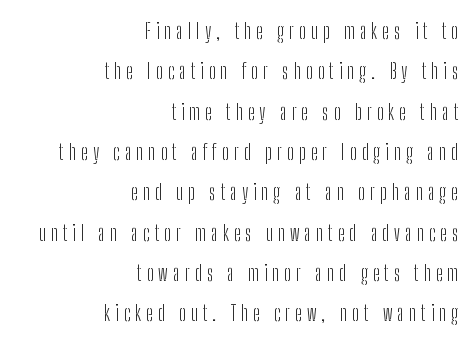
The image shows 21 px text type, upright; set right-aligned, loose line spacing (1.92x), unusually wide letter spacing (+0.24 em), not underlined.
